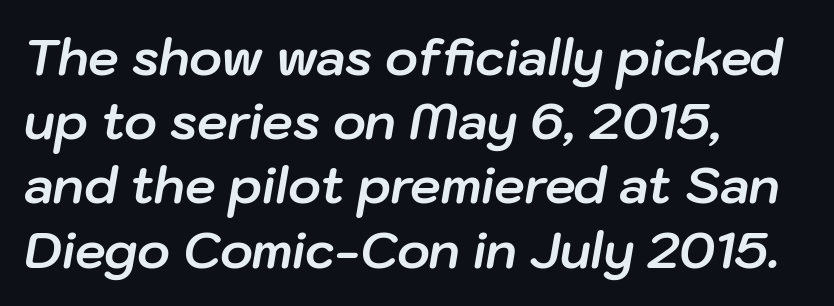
{"italic": "yes", "lean": "right", "slant_degrees": 10, "bold": "yes", "weight": "bold", "width": "normal", "stroke_contrast": "low", "x_height": "medium", "monospaced": "no", "underline": "no", "align": "left", "line_spacing": "normal", "line_spacing_ratio": 1.31, "letter_spacing": "normal", "letter_spacing_em": 0.0, "glyph_px": 49}
